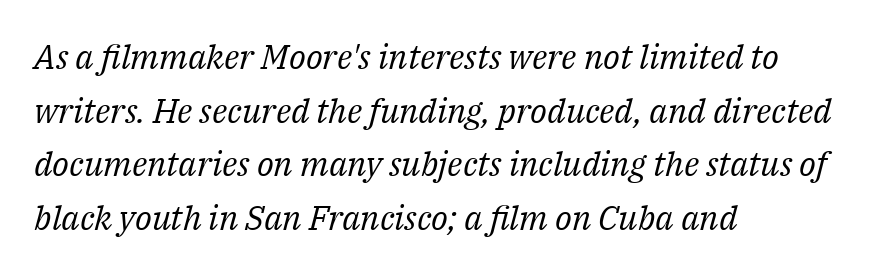
Q: Is the text bold? A: No.
Q: Is the text italic (slanted)? A: Yes, it leans right by about 14 degrees.
Q: Is the typeface a serif or a sans-serif typeface? A: Serif.
Q: Is the text underlined? A: No.
Q: How is the paragraph aligned? A: Left-aligned.
Q: Is the spacing between letters normal or unusually wide? A: Normal.
Q: Is the spacing between lines tight, normal or loose? A: Normal.
Q: Width (condensed, normal, or wide)? A: Normal.
Q: Stroke contrast? A: Medium.
Q: x-height? A: Medium.
Q: Monospaced? A: No.
